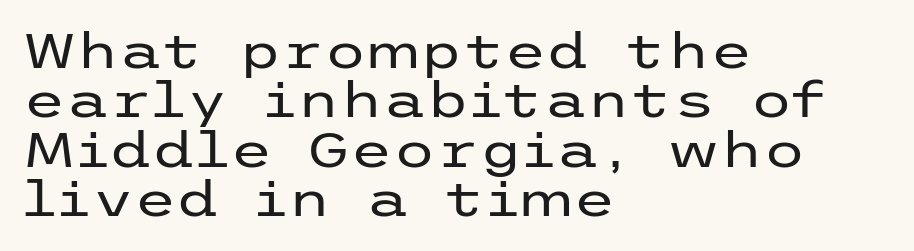
{"serif": "no", "italic": "no", "bold": "no", "weight": "regular", "width": "wide", "stroke_contrast": "low", "x_height": "medium", "underline": "no", "align": "left", "line_spacing": "tight", "line_spacing_ratio": 1.01, "letter_spacing": "normal", "letter_spacing_em": 0.0, "glyph_px": 49}
